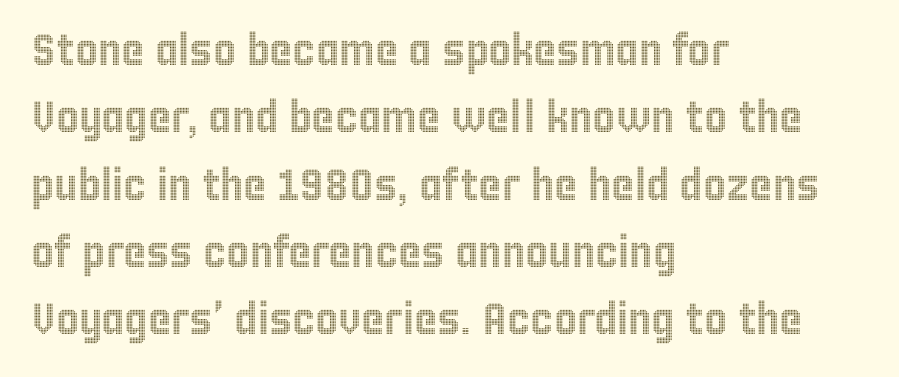
Every character sits straight up, as roman type does. The baseline area is clear. These lines are set flush left with a ragged right edge. The letters sit at their default tracking, neither squeezed nor spread. Looks like regular typesetting: each glyph gets only the width it needs. Horizontal bands of white between lines are of average thickness.
